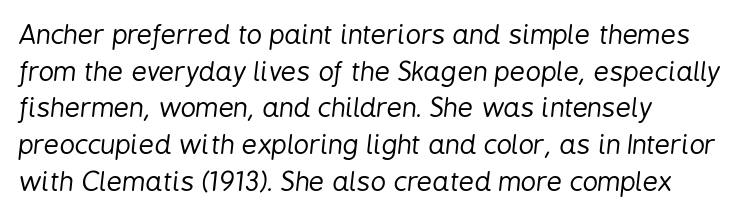
The image shows 27 px text type, italic (leaning right); set left-aligned, normal line spacing (1.36x), normal letter spacing, not underlined.
